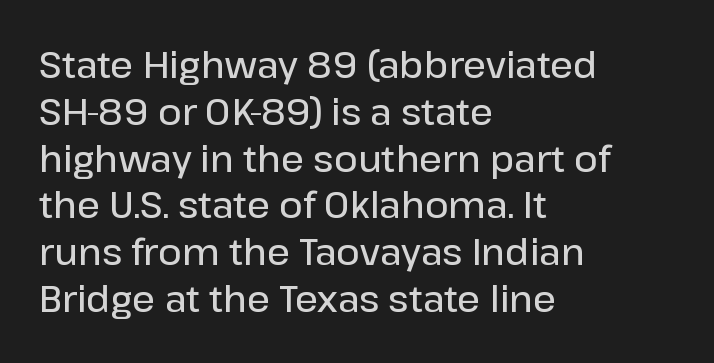
A classic flush-left, rag-right setting is used for this passage. Vertically, the passage feels balanced, rows spaced as you'd expect. You could call the tracking neutral — neither tight nor loose. The baseline area is clear. Nope, no serifs anywhere on these letters.
